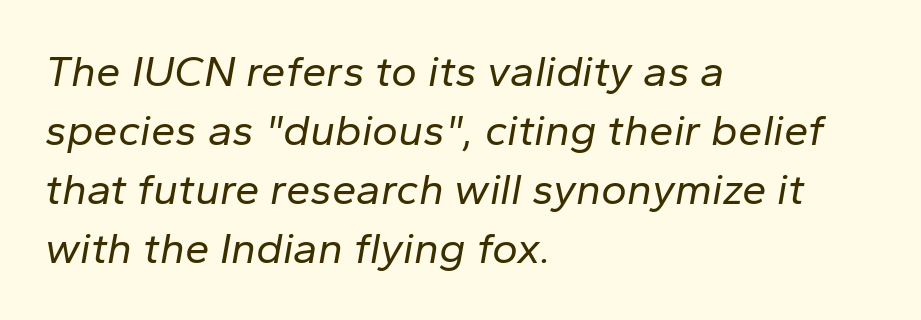
Q: Is the text bold? A: No.
Q: Is the text italic (slanted)? A: Yes, it leans right by about 10 degrees.
Q: Is the text underlined? A: No.
Q: How is the paragraph aligned? A: Left-aligned.
Q: Is the spacing between letters normal or unusually wide? A: Normal.
Q: Is the spacing between lines tight, normal or loose? A: Normal.
Q: Width (condensed, normal, or wide)? A: Normal.
Q: Stroke contrast? A: Low.
Q: x-height? A: Medium.
Q: Monospaced? A: No.
